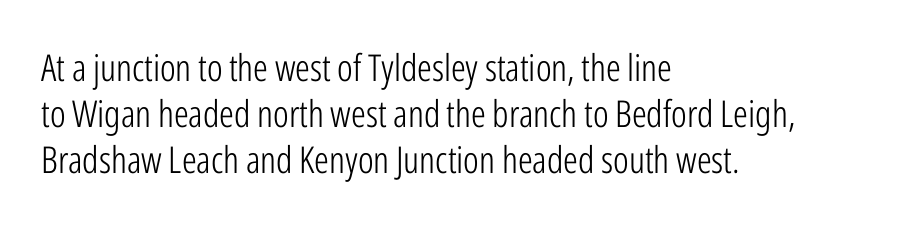
The image shows 37 px light, condensed sans-serif type, upright; set left-aligned, normal line spacing (1.25x), normal letter spacing, not underlined; low stroke contrast and a medium x-height.
